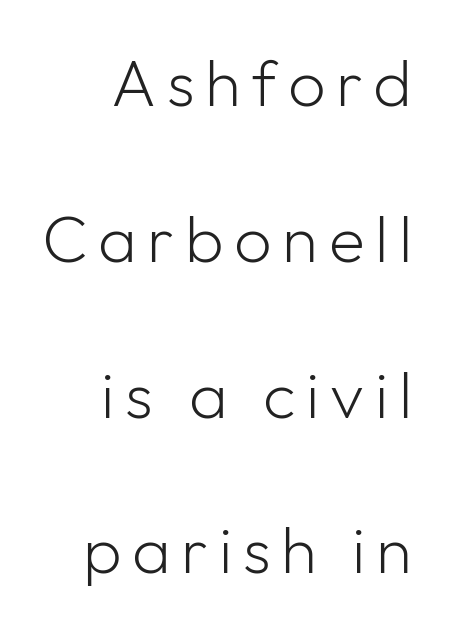
Q: Is the text bold? A: No.
Q: Is the text italic (slanted)? A: No, it is upright.
Q: Is the typeface a serif or a sans-serif typeface? A: Sans-serif.
Q: Is the text underlined? A: No.
Q: How is the paragraph aligned? A: Right-aligned.
Q: Is the spacing between lines tight, normal or loose? A: Loose.
Q: Width (condensed, normal, or wide)? A: Normal.
Q: Stroke contrast? A: Low.
Q: x-height? A: Medium.
Q: Monospaced? A: No.
